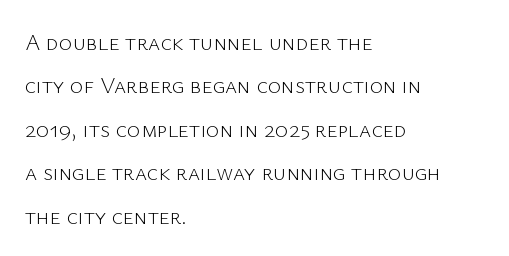
The image shows 23 px text type, upright; set left-aligned, line spacing 1.89x, normal letter spacing, not underlined.
